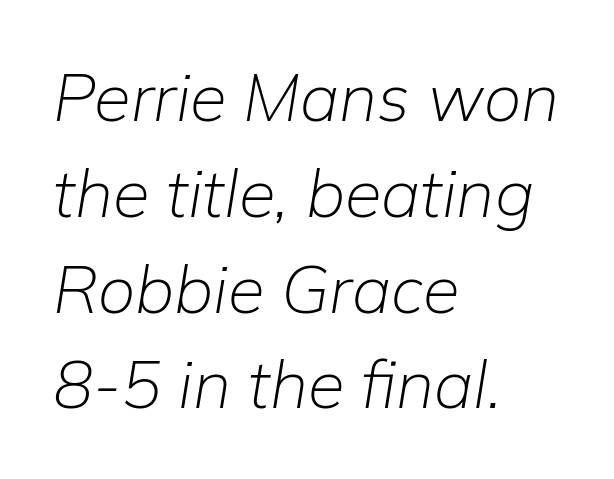
Q: Is the text bold? A: No.
Q: Is the text italic (slanted)? A: Yes, it leans right by about 9 degrees.
Q: Is the text underlined? A: No.
Q: How is the paragraph aligned? A: Left-aligned.
Q: Is the spacing between letters normal or unusually wide? A: Normal.
Q: Is the spacing between lines tight, normal or loose? A: Normal.
Q: Width (condensed, normal, or wide)? A: Normal.
Q: Stroke contrast? A: Low.
Q: x-height? A: Medium.
Q: Monospaced? A: No.
